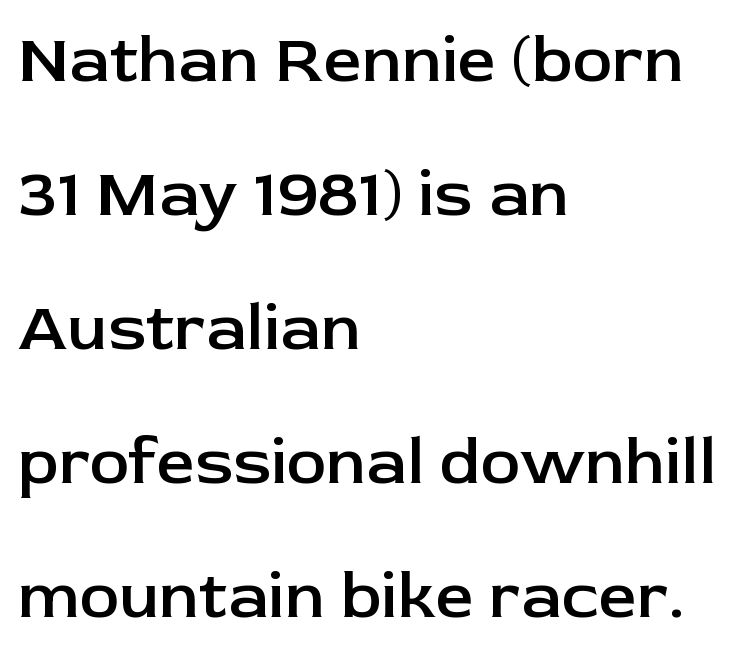
{"serif": "no", "italic": "no", "bold": "semi", "weight": "semibold", "width": "normal", "stroke_contrast": "low", "x_height": "medium", "monospaced": "no", "underline": "no", "align": "left", "line_spacing": "loose", "line_spacing_ratio": 2.0, "letter_spacing": "normal", "letter_spacing_em": 0.0, "glyph_px": 67}
